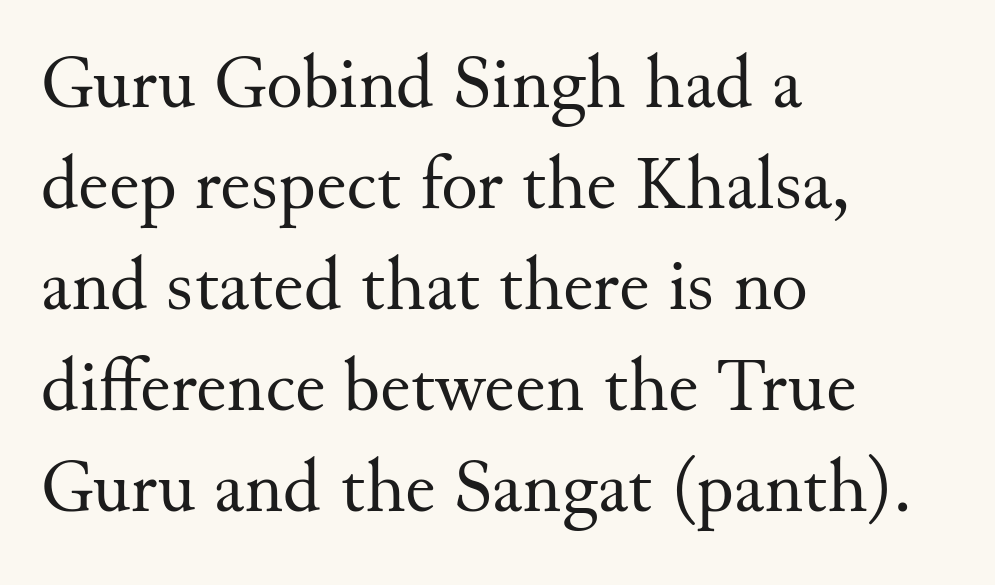
{"serif": "yes", "italic": "no", "bold": "no", "weight": "regular", "width": "normal", "stroke_contrast": "medium", "x_height": "small", "monospaced": "no", "underline": "no", "align": "left", "line_spacing": "normal", "line_spacing_ratio": 1.33, "letter_spacing": "normal", "letter_spacing_em": 0.0, "glyph_px": 76}
